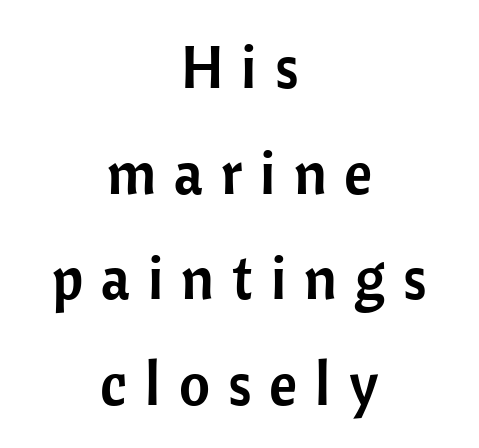
This sample uses an upright cut, with every glyph sitting square on the baseline. Note the varied advance widths — an 'i' is clearly narrower than an 'm'. Characters follow at a spacing far wider than the type designer built in. Any mark beneath the type? The region is blank. Classification — sans serif. The typesetter chose a symmetrical, centered arrangement here.
